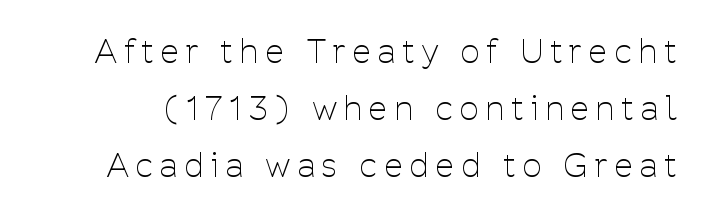
Q: Is the text bold? A: No.
Q: Is the text italic (slanted)? A: No, it is upright.
Q: Is the typeface a serif or a sans-serif typeface? A: Sans-serif.
Q: Is the text underlined? A: No.
Q: Is the spacing between letters normal or unusually wide? A: Unusually wide.
Q: Width (condensed, normal, or wide)? A: Condensed.
Q: Stroke contrast? A: Low.
Q: x-height? A: Medium.
Q: Monospaced? A: No.
